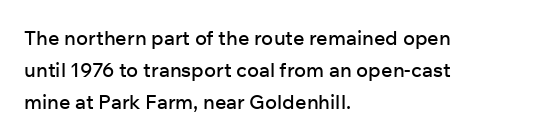
{"italic": "no", "underline": "no", "align": "left", "line_spacing": "normal", "line_spacing_ratio": 1.59, "letter_spacing": "normal", "letter_spacing_em": 0.0, "glyph_px": 20}
